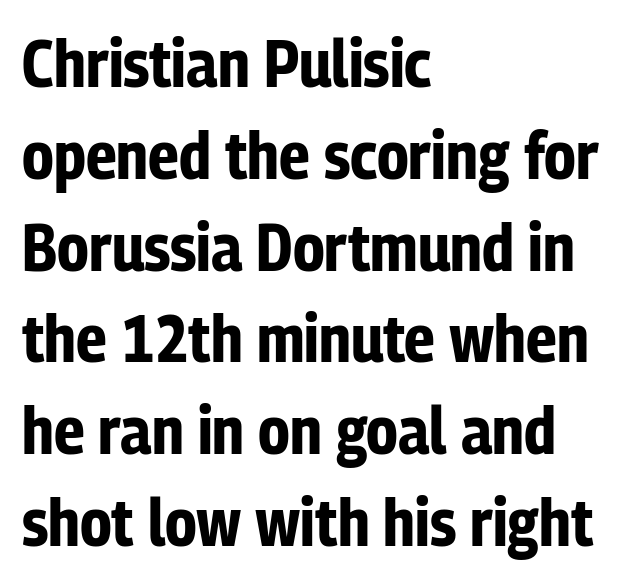
The image shows 67 px bold, condensed sans-serif type, upright; set left-aligned, normal line spacing (1.37x), normal letter spacing, not underlined; low stroke contrast and a medium x-height.
